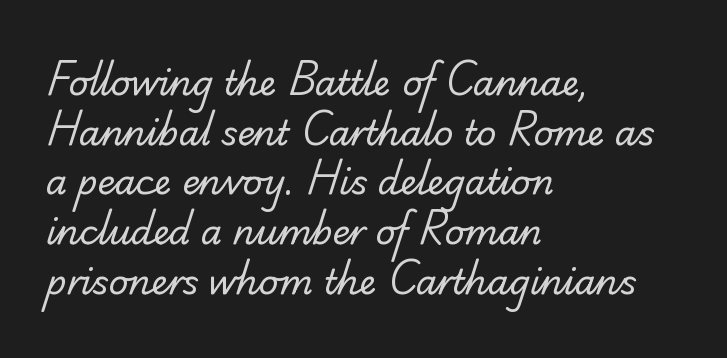
{"serif": "yes", "bold": "no", "weight": "regular", "width": "normal", "stroke_contrast": "low", "x_height": "small", "monospaced": "no", "underline": "no", "align": "left", "line_spacing": "normal", "line_spacing_ratio": 1.46, "letter_spacing": "normal", "letter_spacing_em": 0.0, "glyph_px": 34}
